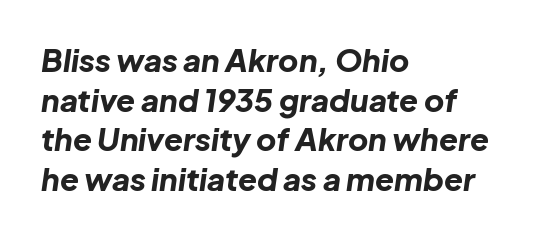
{"italic": "yes", "lean": "right", "slant_degrees": 8, "bold": "yes", "weight": "bold", "width": "normal", "stroke_contrast": "low", "x_height": "medium", "monospaced": "no", "underline": "no", "align": "left", "line_spacing": "normal", "line_spacing_ratio": 1.28, "letter_spacing": "normal", "letter_spacing_em": 0.0, "glyph_px": 31}
